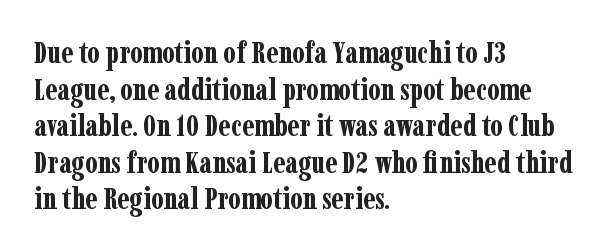
Q: Is the text bold? A: Yes.
Q: Is the text italic (slanted)? A: No, it is upright.
Q: Is the typeface a serif or a sans-serif typeface? A: Serif.
Q: Is the text underlined? A: No.
Q: How is the paragraph aligned? A: Left-aligned.
Q: Is the spacing between letters normal or unusually wide? A: Normal.
Q: Width (condensed, normal, or wide)? A: Condensed.
Q: Stroke contrast? A: Low.
Q: x-height? A: Medium.
Q: Monospaced? A: No.
